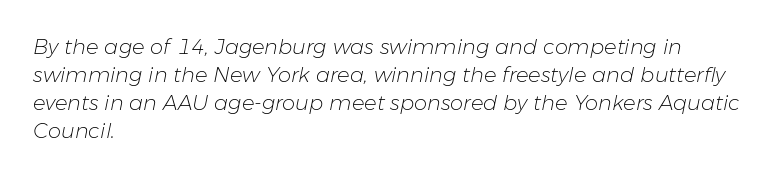
Short note: letters normally spaced. The typeface has the unassuming heft of standard copy or less. Left-aligned paragraph, ragged on the right. The rows are spaced the way most documents space them. This sample uses an oblique cut, with every glyph tilted off the vertical. The gap between lines stays unmarked.
